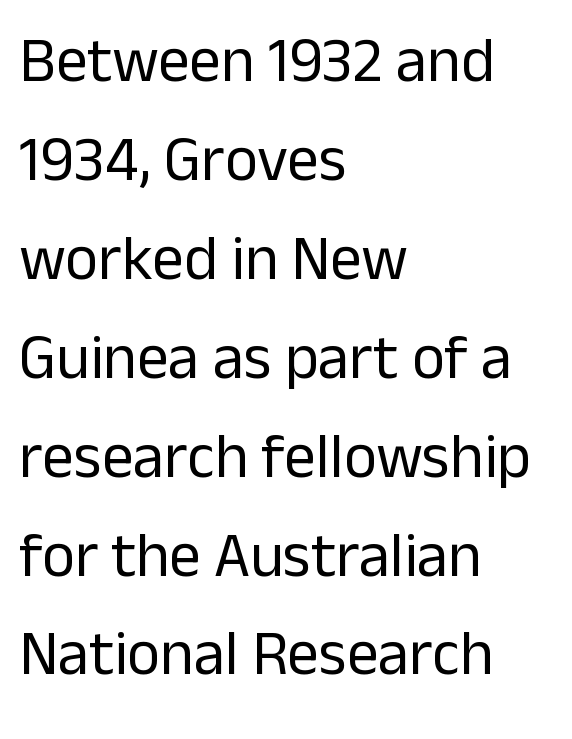
The image shows 63 px regular-weight sans-serif type, upright; set left-aligned, normal line spacing (1.57x), normal letter spacing, not underlined; low stroke contrast and a medium x-height.
